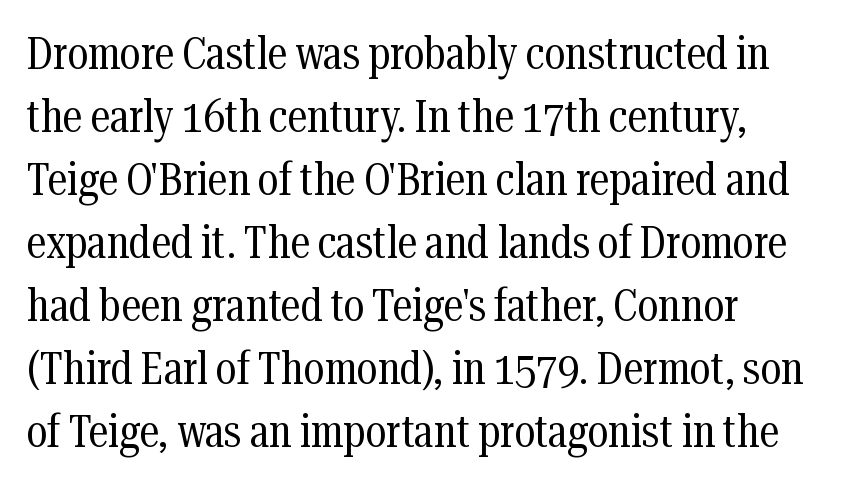
{"serif": "yes", "italic": "no", "bold": "no", "weight": "regular", "width": "condensed", "stroke_contrast": "medium", "x_height": "medium", "monospaced": "no", "underline": "no", "align": "left", "line_spacing": "normal", "line_spacing_ratio": 1.4, "letter_spacing": "normal", "letter_spacing_em": 0.0, "glyph_px": 45}
